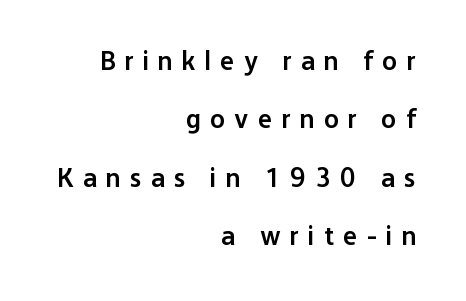
Q: Is the text bold? A: Semi-bold.
Q: Is the text italic (slanted)? A: No, it is upright.
Q: Is the text underlined? A: No.
Q: How is the paragraph aligned? A: Right-aligned.
Q: Is the spacing between letters normal or unusually wide? A: Unusually wide.
Q: Is the spacing between lines tight, normal or loose? A: Loose.
